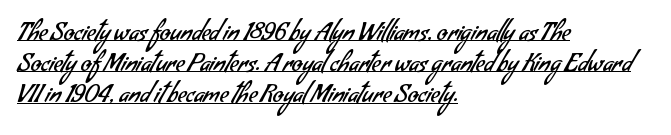
{"bold": "no", "underline": "yes", "align": "left", "line_spacing": "normal", "line_spacing_ratio": 1.3, "letter_spacing": "normal", "letter_spacing_em": 0.0, "glyph_px": 24}
